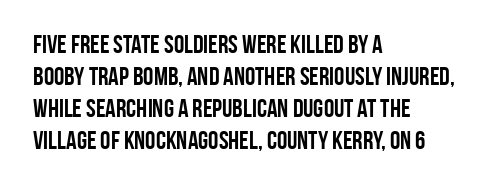
Alignment: flush left. A clean baseline with only descenders dipping below it. Vertical strokes here are truly vertical. Every letter is thick-stroked: bold, no question. A typesetter would call this zero additional tracking.
